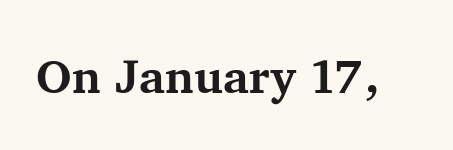
How heavy is the stroke? Heavy — this is a bold. Each letter keeps its own natural width here, so spacing adapts to shape. Classification — serif. Posture: vertical.
